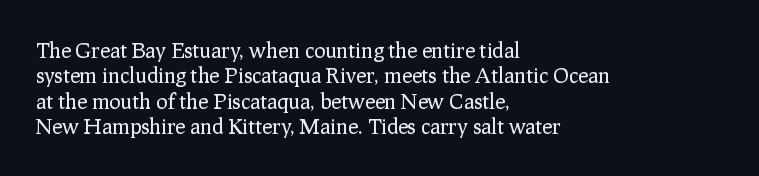
The image shows 21 px text type, upright; set left-aligned, line spacing 1.21x, normal letter spacing, not underlined.
